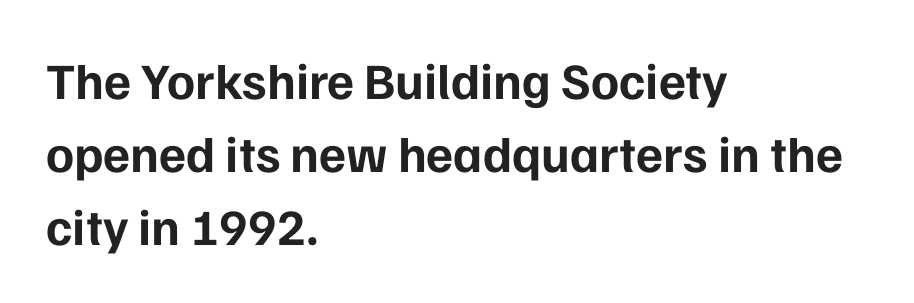
The rag falls on the right side of this text block. Posture: vertical. Honestly, the row spacing looks completely unremarkable. What kind of face is this? One without serifs — a sans. This sample uses plain, unmodified letter spacing.
